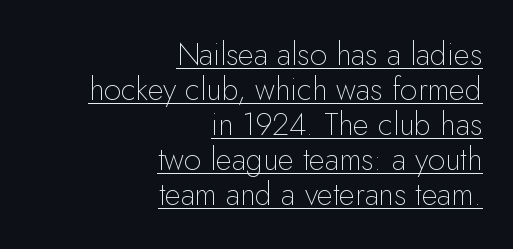
{"serif": "no", "italic": "no", "bold": "no", "weight": "thin", "width": "normal", "stroke_contrast": "low", "x_height": "small", "monospaced": "no", "underline": "yes", "align": "right", "line_spacing": "tight", "line_spacing_ratio": 1.13, "letter_spacing": "normal", "letter_spacing_em": 0.0, "glyph_px": 31}
